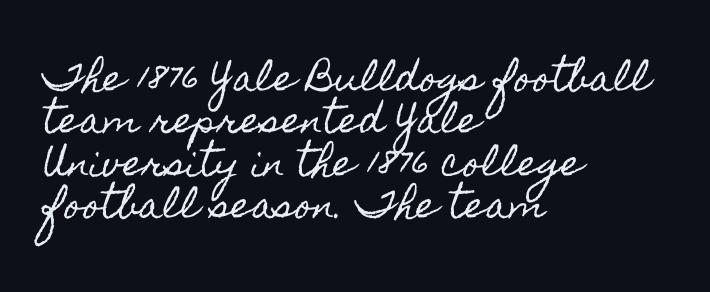
Q: Is the text italic (slanted)? A: Yes.
Q: Is the text underlined? A: No.
Q: How is the paragraph aligned? A: Left-aligned.
Q: Is the spacing between letters normal or unusually wide? A: Normal.
Q: Width (condensed, normal, or wide)? A: Condensed.
Q: x-height? A: Small.
Q: Monospaced? A: No.
